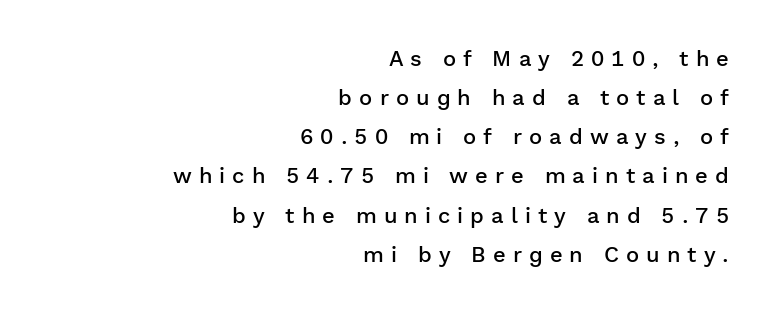
Q: Is the text bold? A: Semi-bold.
Q: Is the text italic (slanted)? A: No, it is upright.
Q: Is the text underlined? A: No.
Q: How is the paragraph aligned? A: Right-aligned.
Q: Is the spacing between letters normal or unusually wide? A: Unusually wide.
